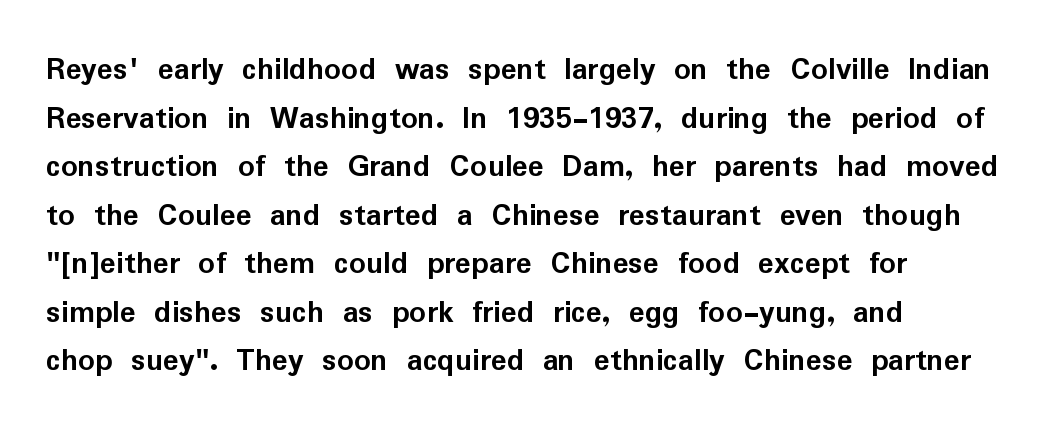
Q: Is the text bold? A: Yes.
Q: Is the text italic (slanted)? A: No, it is upright.
Q: Is the typeface a serif or a sans-serif typeface? A: Sans-serif.
Q: Is the text underlined? A: No.
Q: How is the paragraph aligned? A: Left-aligned.
Q: Is the spacing between letters normal or unusually wide? A: Normal.
Q: Is the spacing between lines tight, normal or loose? A: Normal.
Q: Width (condensed, normal, or wide)? A: Normal.
Q: Stroke contrast? A: Low.
Q: x-height? A: Medium.
Q: Monospaced? A: No.
